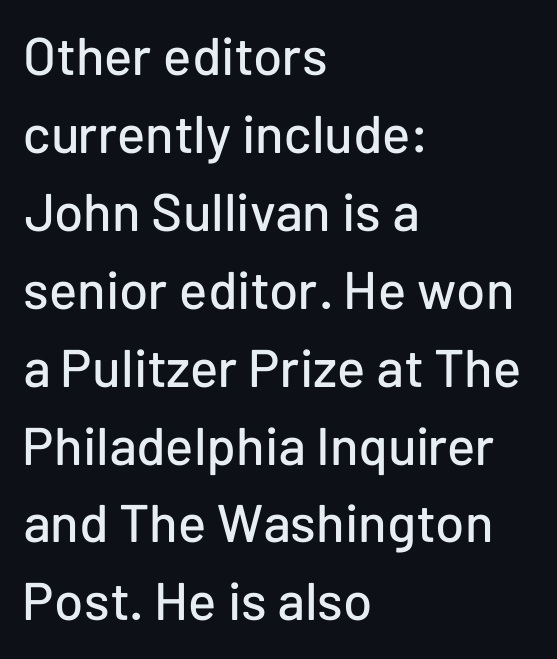
Q: Is the text italic (slanted)? A: No, it is upright.
Q: Is the typeface a serif or a sans-serif typeface? A: Sans-serif.
Q: Is the text underlined? A: No.
Q: How is the paragraph aligned? A: Left-aligned.
Q: Is the spacing between letters normal or unusually wide? A: Normal.
Q: Is the spacing between lines tight, normal or loose? A: Normal.
Q: Width (condensed, normal, or wide)? A: Normal.
Q: Stroke contrast? A: Low.
Q: x-height? A: Medium.
Q: Monospaced? A: No.
